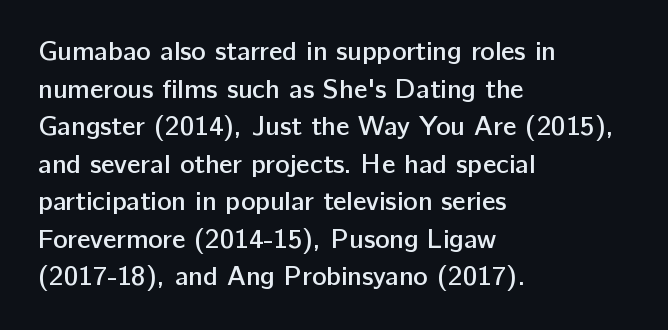
{"italic": "no", "bold": "semi", "underline": "no", "align": "left", "line_spacing": "normal", "line_spacing_ratio": 1.39, "letter_spacing": "normal", "letter_spacing_em": 0.0, "glyph_px": 27}
